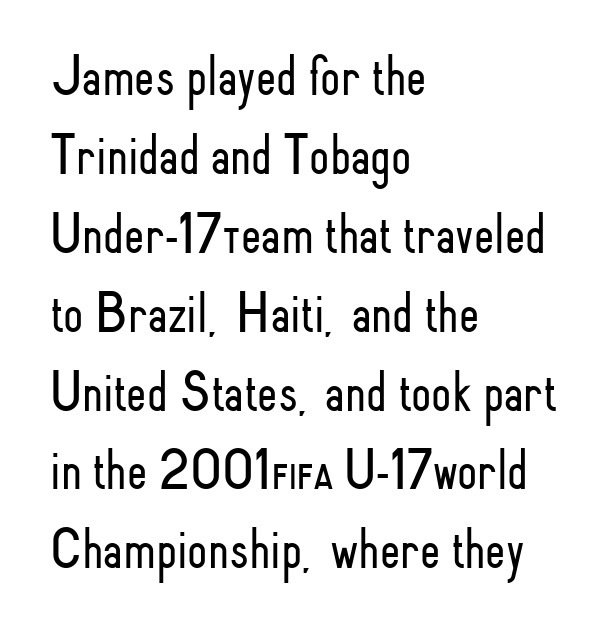
{"serif": "no", "italic": "no", "bold": "no", "weight": "light", "width": "condensed", "stroke_contrast": "low", "x_height": "small", "monospaced": "no", "underline": "no", "align": "left", "line_spacing": "normal", "line_spacing_ratio": 1.36, "letter_spacing": "normal", "letter_spacing_em": 0.0, "glyph_px": 58}
